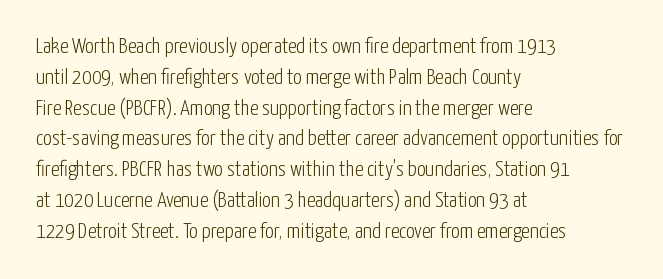
The image shows 22 px text type, upright; set left-aligned, normal line spacing (1.4x), normal letter spacing, not underlined.
